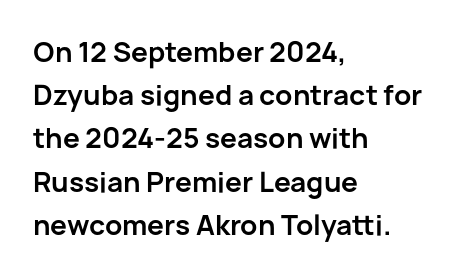
{"italic": "no", "bold": "yes", "underline": "no", "align": "left", "line_spacing": "normal", "line_spacing_ratio": 1.6, "letter_spacing": "normal", "letter_spacing_em": 0.0, "glyph_px": 27}
